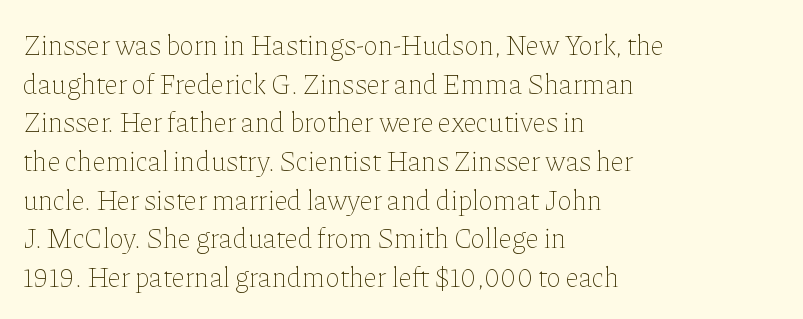
Q: Is the text bold? A: No.
Q: Is the text italic (slanted)? A: No, it is upright.
Q: Is the text underlined? A: No.
Q: How is the paragraph aligned? A: Left-aligned.
Q: Is the spacing between letters normal or unusually wide? A: Normal.
Q: Is the spacing between lines tight, normal or loose? A: Normal.
Q: Width (condensed, normal, or wide)? A: Normal.
Q: Stroke contrast? A: Low.
Q: x-height? A: Medium.
Q: Monospaced? A: No.
